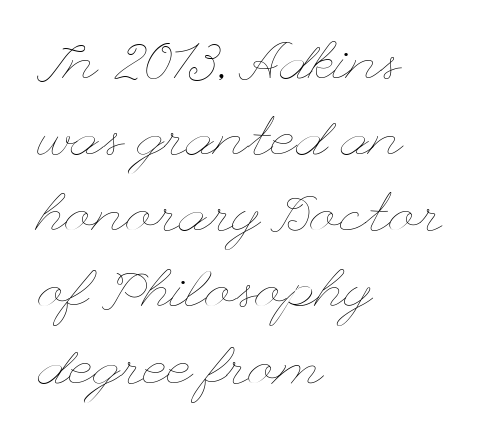
{"bold": "no", "weight": "thin", "width": "wide", "stroke_contrast": "low", "x_height": "small", "underline": "no", "align": "left", "line_spacing": "normal", "line_spacing_ratio": 1.41, "letter_spacing": "normal", "letter_spacing_em": 0.0, "glyph_px": 54}
